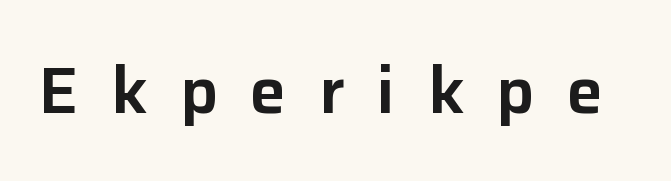
Vertical strokes here are truly vertical. Proportional: the letters do not fall into vertical columns. Only glyphs here, with clear space below each row. How are the letters spaced? Widely, with obvious added tracking.
